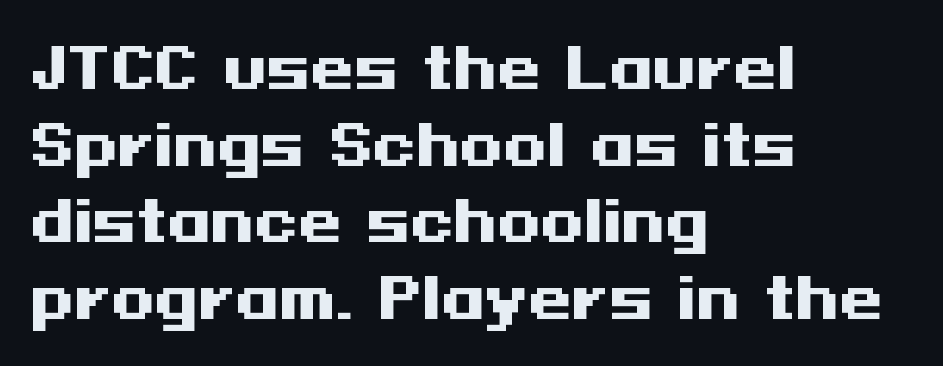
Q: Is the text bold? A: Yes.
Q: Is the text italic (slanted)? A: No, it is upright.
Q: Is the typeface a serif or a sans-serif typeface? A: Sans-serif.
Q: Is the text underlined? A: No.
Q: How is the paragraph aligned? A: Left-aligned.
Q: Is the spacing between letters normal or unusually wide? A: Normal.
Q: Is the spacing between lines tight, normal or loose? A: Normal.
Q: Width (condensed, normal, or wide)? A: Wide.
Q: Stroke contrast? A: Medium.
Q: x-height? A: Medium.
